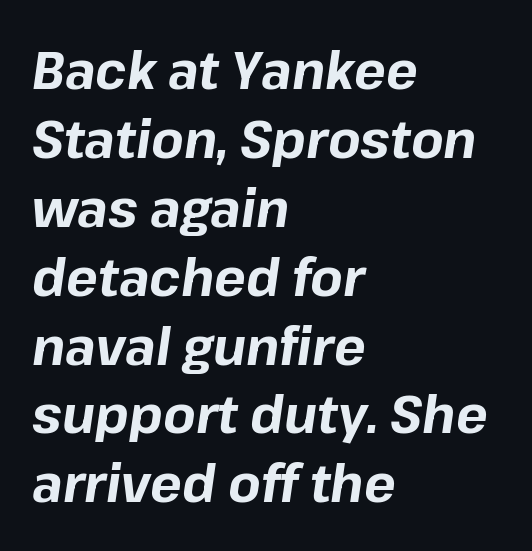
Q: Is the text bold? A: Yes.
Q: Is the text italic (slanted)? A: Yes, it leans right by about 8 degrees.
Q: Is the text underlined? A: No.
Q: How is the paragraph aligned? A: Left-aligned.
Q: Is the spacing between letters normal or unusually wide? A: Normal.
Q: Is the spacing between lines tight, normal or loose? A: Normal.
Q: Width (condensed, normal, or wide)? A: Normal.
Q: Stroke contrast? A: Low.
Q: x-height? A: Medium.
Q: Monospaced? A: No.
